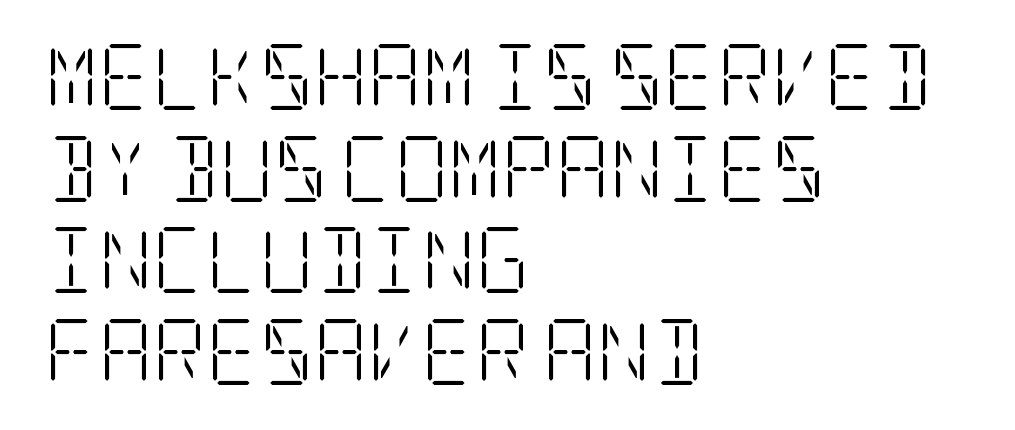
{"serif": "yes", "italic": "no", "bold": "no", "weight": "light", "width": "condensed", "stroke_contrast": "low", "x_height": "large", "underline": "no", "align": "left", "line_spacing": "normal", "line_spacing_ratio": 1.39, "letter_spacing": "normal", "letter_spacing_em": 0.0, "glyph_px": 66}
